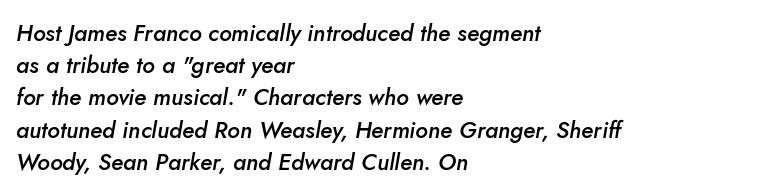
{"italic": "yes", "lean": "right", "slant_degrees": 10, "bold": "semi", "underline": "no", "align": "left", "line_spacing": "normal", "line_spacing_ratio": 1.4, "letter_spacing": "normal", "letter_spacing_em": 0.0, "glyph_px": 23}
